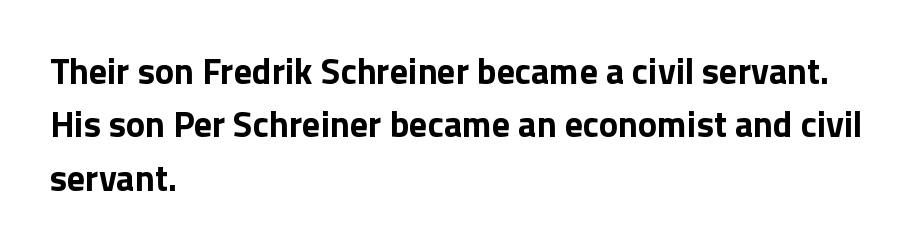
Q: Is the text bold? A: Yes.
Q: Is the text italic (slanted)? A: No, it is upright.
Q: Is the typeface a serif or a sans-serif typeface? A: Sans-serif.
Q: Is the text underlined? A: No.
Q: How is the paragraph aligned? A: Left-aligned.
Q: Is the spacing between letters normal or unusually wide? A: Normal.
Q: Is the spacing between lines tight, normal or loose? A: Normal.
Q: Width (condensed, normal, or wide)? A: Normal.
Q: Stroke contrast? A: Low.
Q: x-height? A: Medium.
Q: Monospaced? A: No.
